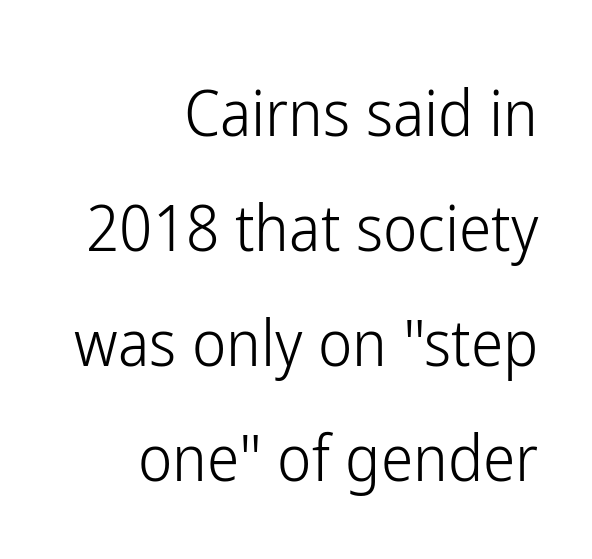
The image shows 65 px light, condensed sans-serif type, upright; set right-aligned, line spacing 1.77x, normal letter spacing, not underlined; low stroke contrast and a medium x-height.
